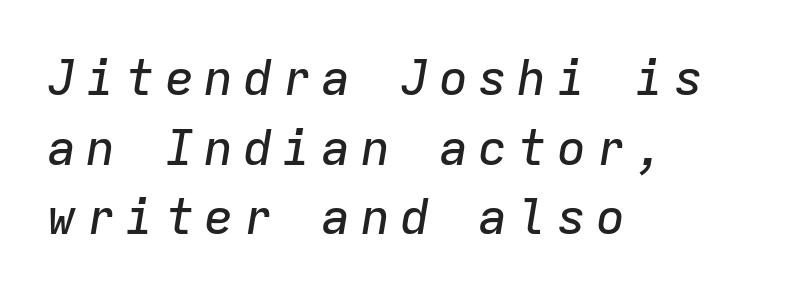
The image shows 49 px text type, italic (leaning right), monospaced; set left-aligned, normal line spacing (1.42x), unusually wide letter spacing (+0.2 em), not underlined; low stroke contrast and a medium x-height.
